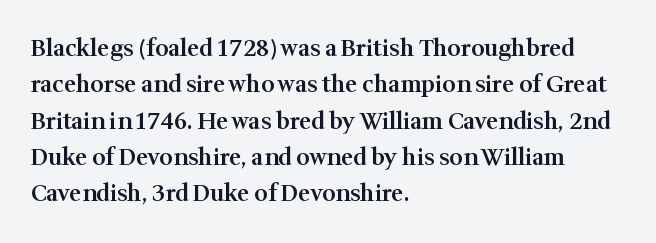
The paragraph shown leans on its left margin. Baseline-to-baseline distance is the conventional proportion of letter height. Check under the words: just untouched page. How are the letters spaced? Ordinarily, with no added tracking.
